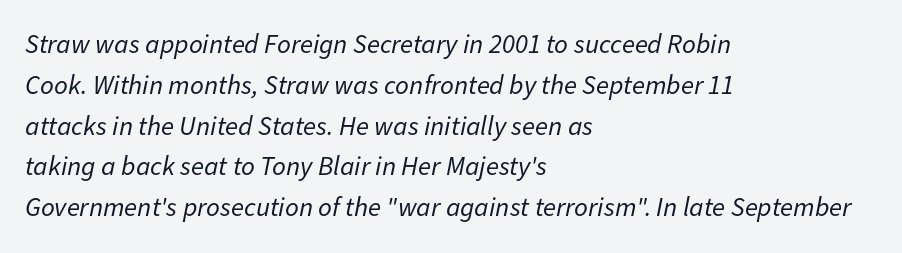
Q: Is the text bold? A: No.
Q: Is the text italic (slanted)? A: Yes, it leans right by about 11 degrees.
Q: Is the text underlined? A: No.
Q: How is the paragraph aligned? A: Left-aligned.
Q: Is the spacing between letters normal or unusually wide? A: Normal.
Q: Is the spacing between lines tight, normal or loose? A: Normal.
